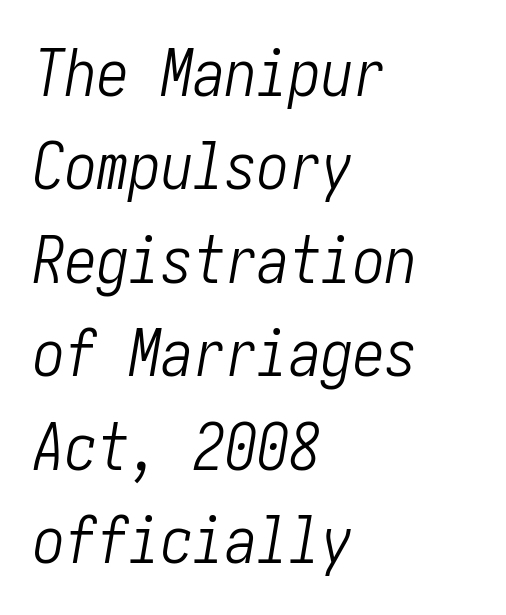
The image shows 64 px light, condensed type, italic (leaning right); set left-aligned, normal line spacing (1.46x), normal letter spacing, not underlined; low stroke contrast and a medium x-height.
